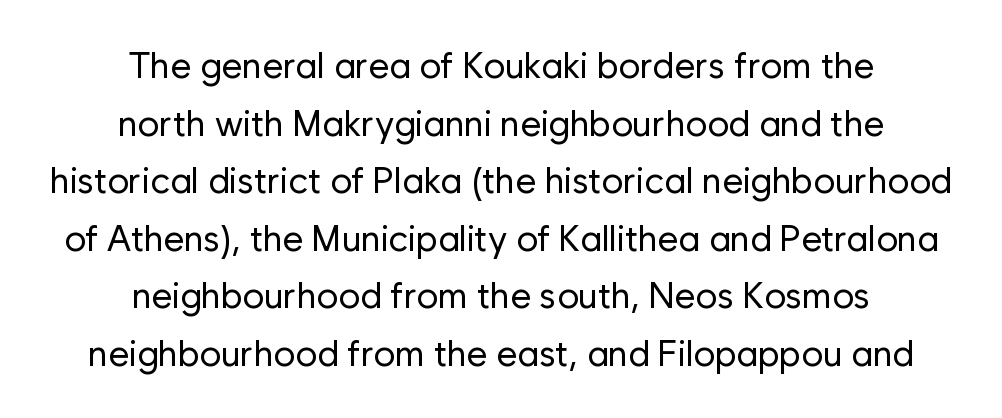
Q: Is the text bold? A: No.
Q: Is the text italic (slanted)? A: No, it is upright.
Q: Is the typeface a serif or a sans-serif typeface? A: Sans-serif.
Q: Is the text underlined? A: No.
Q: How is the paragraph aligned? A: Centered.
Q: Is the spacing between letters normal or unusually wide? A: Normal.
Q: Is the spacing between lines tight, normal or loose? A: Normal.
Q: Width (condensed, normal, or wide)? A: Normal.
Q: Stroke contrast? A: Low.
Q: x-height? A: Medium.
Q: Monospaced? A: No.
